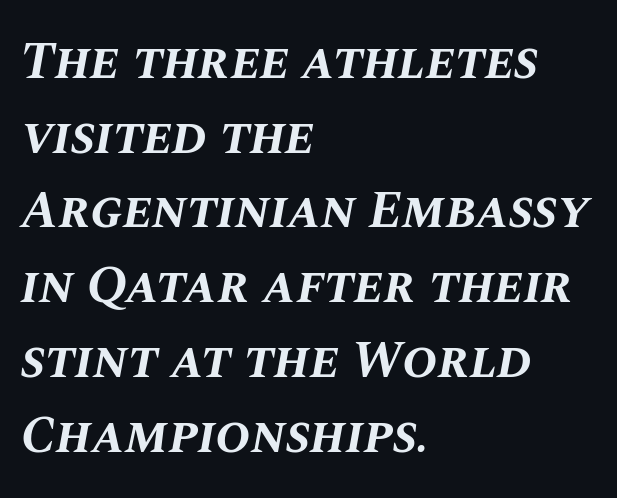
Q: Is the text bold? A: Yes.
Q: Is the text italic (slanted)? A: Yes, it leans right by about 10 degrees.
Q: Is the text underlined? A: No.
Q: How is the paragraph aligned? A: Left-aligned.
Q: Is the spacing between letters normal or unusually wide? A: Normal.
Q: Is the spacing between lines tight, normal or loose? A: Normal.
Q: Width (condensed, normal, or wide)? A: Normal.
Q: Stroke contrast? A: Medium.
Q: x-height? A: Large.
Q: Monospaced? A: No.
